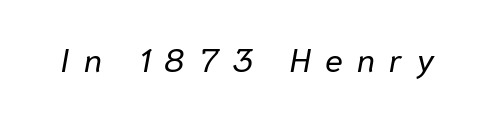
{"italic": "yes", "lean": "right", "slant_degrees": 10, "bold": "no", "weight": "regular", "width": "normal", "stroke_contrast": "low", "x_height": "medium", "monospaced": "no", "underline": "no", "letter_spacing": "wide", "letter_spacing_em": 0.43, "glyph_px": 33}
